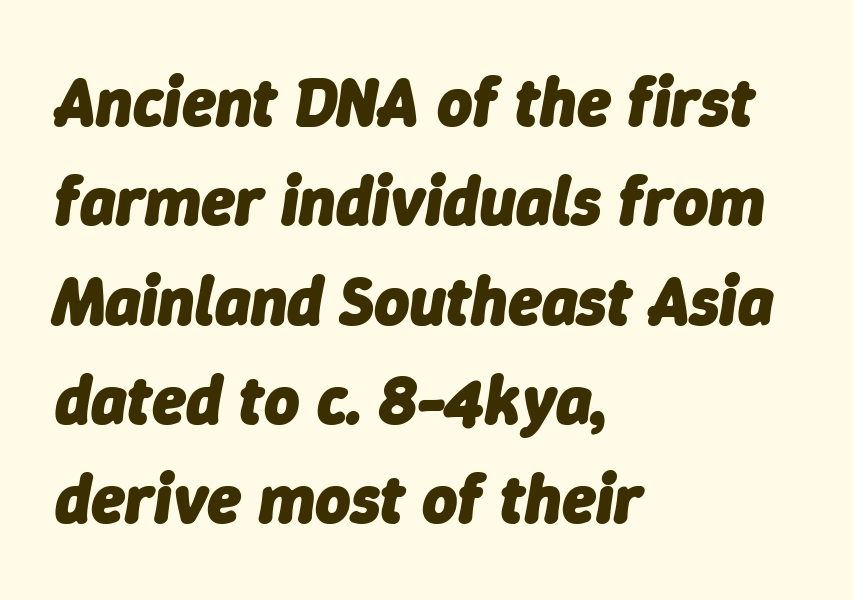
{"italic": "yes", "lean": "right", "slant_degrees": 9, "bold": "yes", "weight": "heavy", "width": "normal", "stroke_contrast": "low", "x_height": "medium", "monospaced": "no", "underline": "no", "align": "left", "line_spacing": "normal", "line_spacing_ratio": 1.46, "letter_spacing": "normal", "letter_spacing_em": 0.0, "glyph_px": 68}
